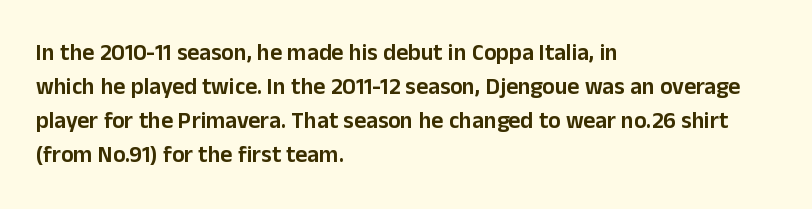
{"italic": "no", "underline": "no", "align": "left", "line_spacing": "normal", "line_spacing_ratio": 1.48, "letter_spacing": "normal", "letter_spacing_em": 0.0, "glyph_px": 23}
